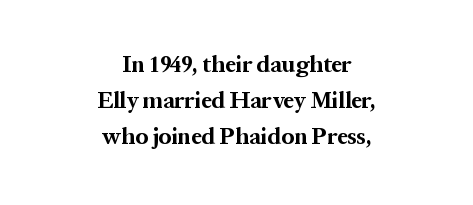
The image shows 23 px bold type, upright; set centered, normal line spacing (1.57x), normal letter spacing, not underlined.
